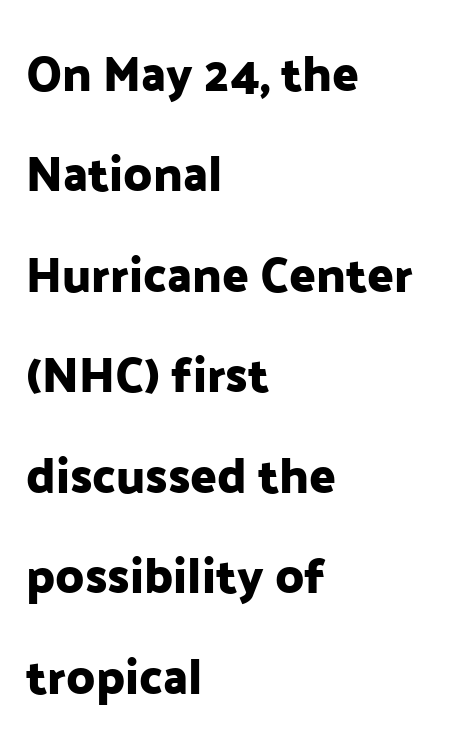
Q: Is the text italic (slanted)? A: No, it is upright.
Q: Is the typeface a serif or a sans-serif typeface? A: Sans-serif.
Q: Is the text underlined? A: No.
Q: How is the paragraph aligned? A: Left-aligned.
Q: Is the spacing between letters normal or unusually wide? A: Normal.
Q: Is the spacing between lines tight, normal or loose? A: Loose.
Q: Width (condensed, normal, or wide)? A: Normal.
Q: Stroke contrast? A: Low.
Q: x-height? A: Medium.
Q: Monospaced? A: No.
